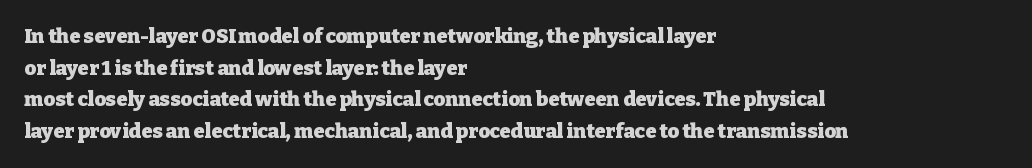
Q: Is the text bold? A: Yes.
Q: Is the text italic (slanted)? A: No, it is upright.
Q: Is the text underlined? A: No.
Q: How is the paragraph aligned? A: Left-aligned.
Q: Is the spacing between letters normal or unusually wide? A: Normal.
Q: Is the spacing between lines tight, normal or loose? A: Normal.
